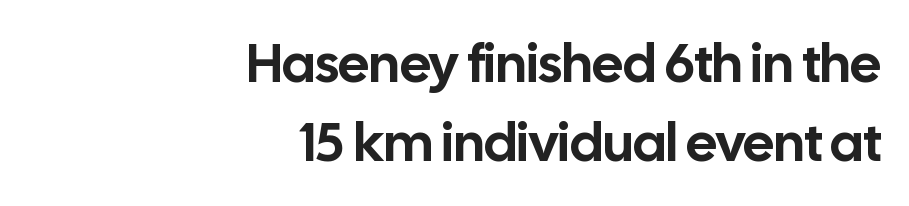
The image shows 54 px sans-serif type, upright; set right-aligned, normal line spacing (1.46x), normal letter spacing, not underlined; low stroke contrast and a medium x-height.
